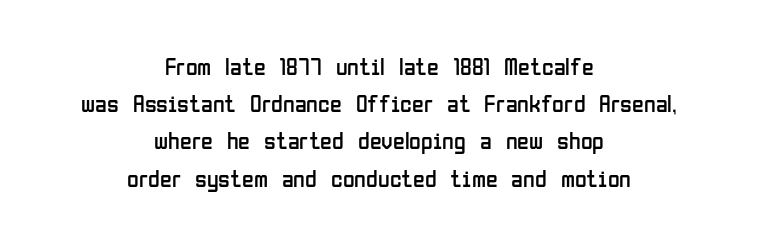
The space between consecutive lines is moderate. Ascenders rise straight up at ninety degrees. In terms of letterspacing, this is plain default setting. Honestly, there is no underline to notice here at all. If you folded the block vertically in half, each line would mirror itself in length. A quiet, ordinary-to-light weight characterises the typeface.
